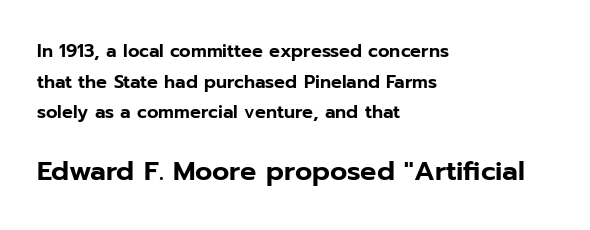
Does the copy run flush right? No — it runs flush left. The space directly below the letters is spotless. Note: smaller setting up top, larger setting below. How would I describe the line gaps? Plain and ordinary. A typesetter would mark this as roman, not italic.
